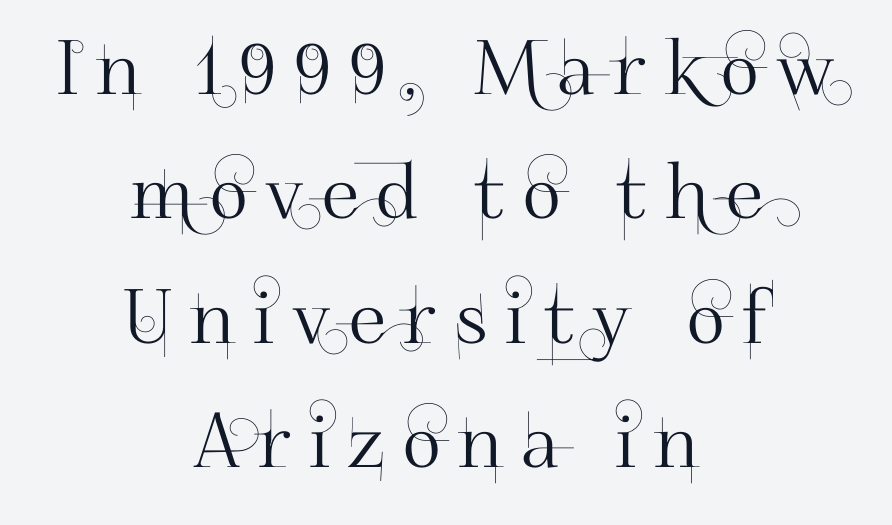
The image shows 75 px sans-serif type, upright; set centered, normal line spacing (1.66x), unusually wide letter spacing (+0.24 em), not underlined; high stroke contrast and a small x-height.
